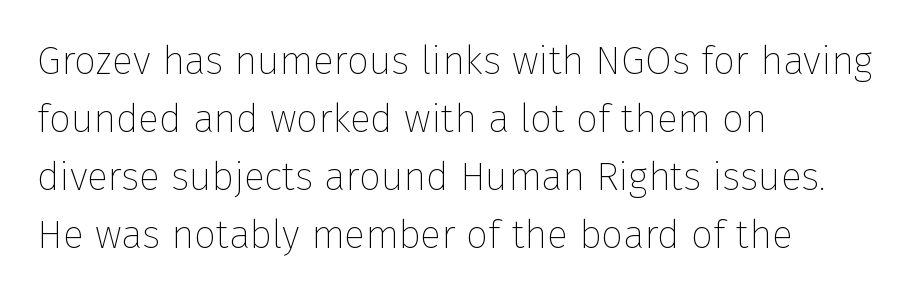
Q: Is the text bold? A: No.
Q: Is the text italic (slanted)? A: No, it is upright.
Q: Is the typeface a serif or a sans-serif typeface? A: Sans-serif.
Q: Is the text underlined? A: No.
Q: How is the paragraph aligned? A: Left-aligned.
Q: Is the spacing between letters normal or unusually wide? A: Normal.
Q: Is the spacing between lines tight, normal or loose? A: Normal.
Q: Width (condensed, normal, or wide)? A: Normal.
Q: Stroke contrast? A: Low.
Q: x-height? A: Medium.
Q: Monospaced? A: No.
